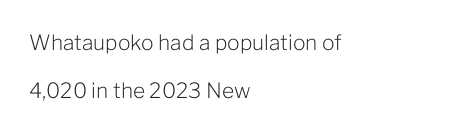
Q: Is the text bold? A: No.
Q: Is the text italic (slanted)? A: No, it is upright.
Q: Is the text underlined? A: No.
Q: How is the paragraph aligned? A: Left-aligned.
Q: Is the spacing between letters normal or unusually wide? A: Normal.
Q: Is the spacing between lines tight, normal or loose? A: Loose.
